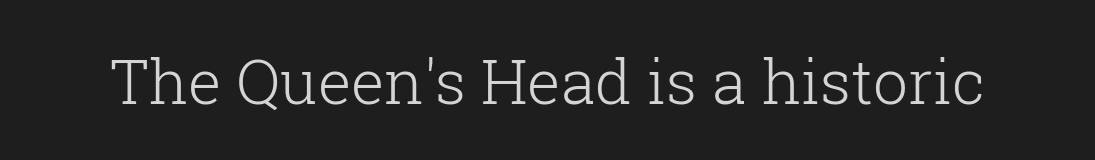
The image shows 62 px light serif type, upright; set normal letter spacing, not underlined; low stroke contrast and a medium x-height.
